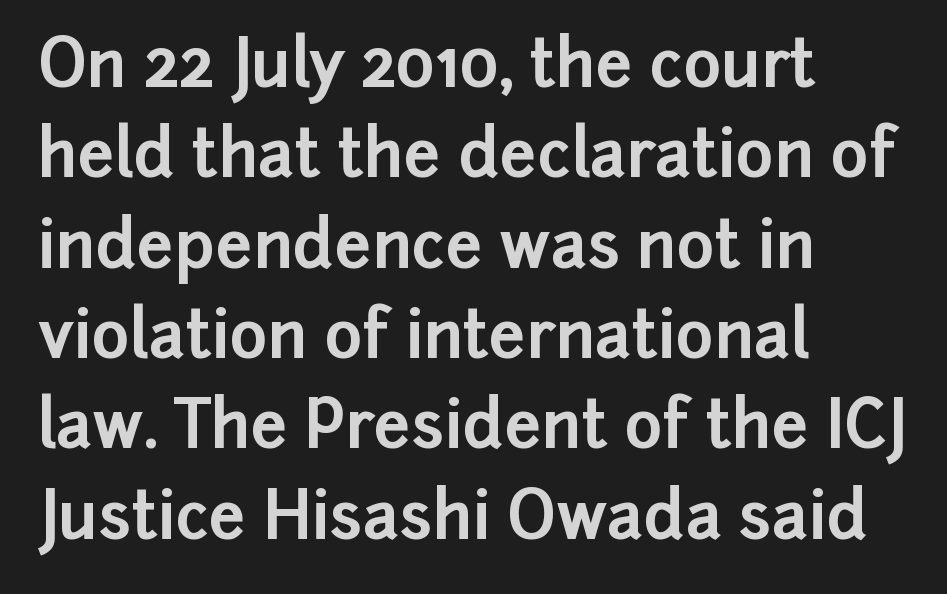
Q: Is the text bold? A: Yes.
Q: Is the text italic (slanted)? A: No, it is upright.
Q: Is the typeface a serif or a sans-serif typeface? A: Sans-serif.
Q: Is the text underlined? A: No.
Q: How is the paragraph aligned? A: Left-aligned.
Q: Is the spacing between letters normal or unusually wide? A: Normal.
Q: Is the spacing between lines tight, normal or loose? A: Normal.
Q: Width (condensed, normal, or wide)? A: Normal.
Q: Stroke contrast? A: Low.
Q: x-height? A: Medium.
Q: Monospaced? A: No.
